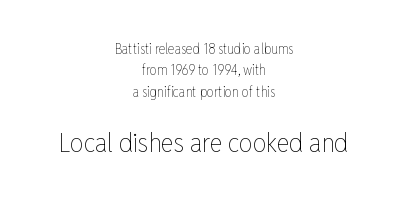
{"italic": "no", "bold": "no", "underline": "no", "align": "center", "line_spacing": "normal", "line_spacing_ratio": 1.52, "letter_spacing": "normal", "letter_spacing_em": 0.0, "larger_block": "second", "size_ratio": 1.93, "glyph_px": 27}
